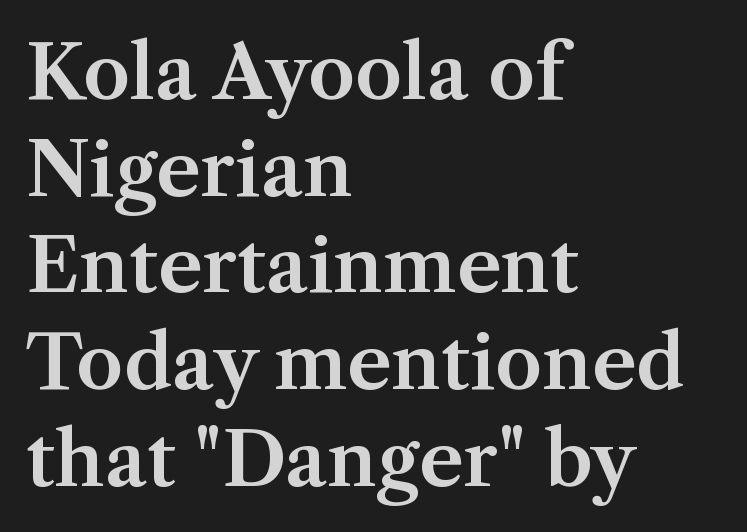
Q: Is the text italic (slanted)? A: No, it is upright.
Q: Is the typeface a serif or a sans-serif typeface? A: Serif.
Q: Is the text underlined? A: No.
Q: How is the paragraph aligned? A: Left-aligned.
Q: Is the spacing between letters normal or unusually wide? A: Normal.
Q: Is the spacing between lines tight, normal or loose? A: Normal.
Q: Width (condensed, normal, or wide)? A: Normal.
Q: Stroke contrast? A: Medium.
Q: x-height? A: Medium.
Q: Monospaced? A: No.
